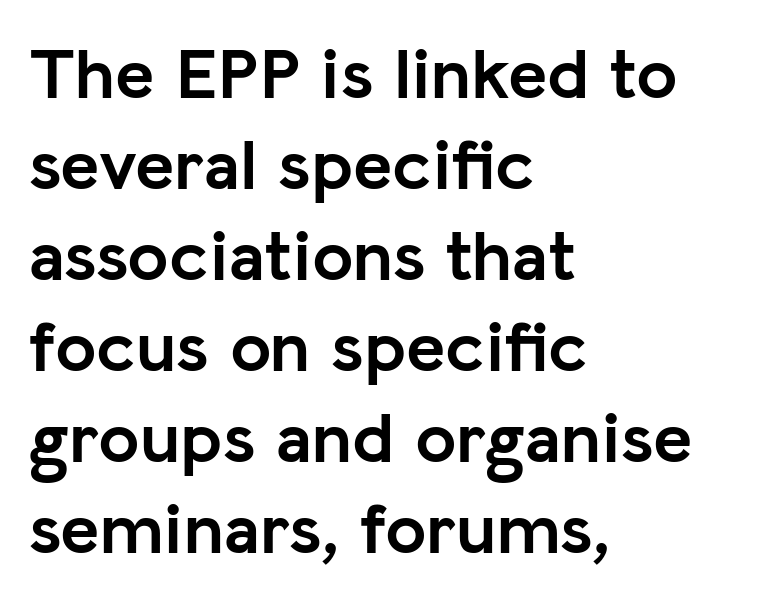
{"serif": "no", "italic": "no", "bold": "yes", "weight": "semibold", "width": "normal", "stroke_contrast": "low", "x_height": "medium", "monospaced": "no", "underline": "no", "align": "left", "line_spacing_ratio": 1.23, "letter_spacing": "normal", "letter_spacing_em": 0.0, "glyph_px": 74}
